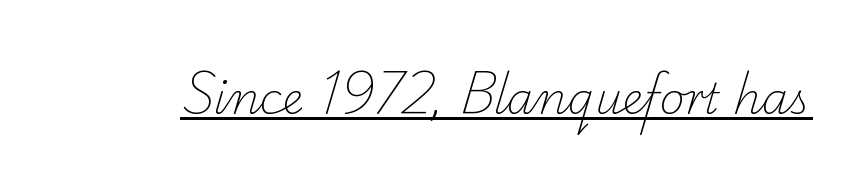
The image shows 43 px light serif type; set normal letter spacing, underlined; low stroke contrast and a small x-height.
